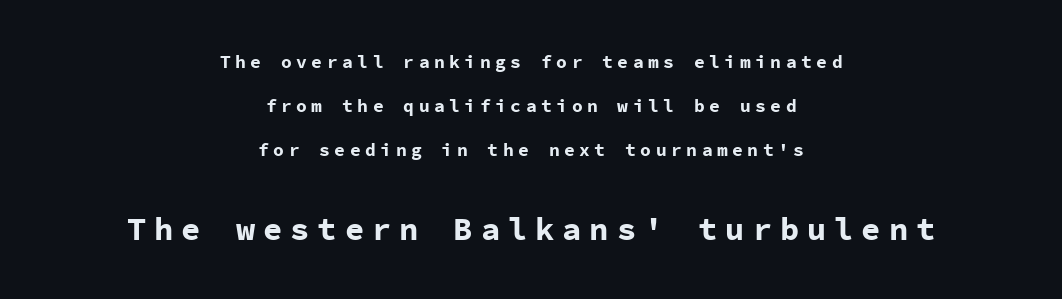
Q: Is the text bold? A: Yes.
Q: Is the text italic (slanted)? A: No, it is upright.
Q: Is the typeface a serif or a sans-serif typeface? A: Sans-serif.
Q: Is the text underlined? A: No.
Q: How is the paragraph aligned? A: Centered.
Q: Is the spacing between letters normal or unusually wide? A: Unusually wide.
Q: Is the spacing between lines tight, normal or loose? A: Loose.
Q: Which block of text is set in a larger size, the first (top) or the second (bottom)? A: The second (bottom) one.
Q: Width (condensed, normal, or wide)? A: Normal.
Q: Stroke contrast? A: Low.
Q: x-height? A: Medium.
Q: Monospaced? A: Yes.
